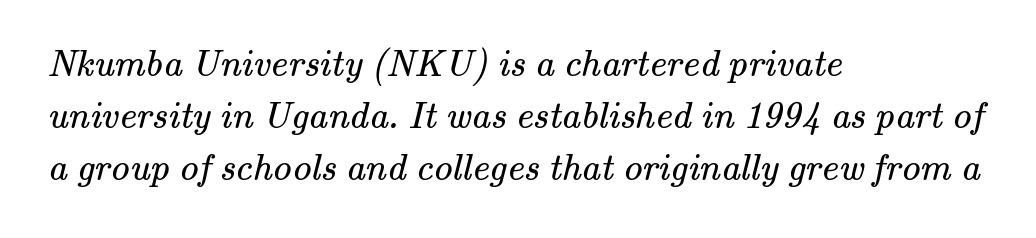
The image shows 38 px regular-weight serif type; set left-aligned, normal line spacing (1.37x), normal letter spacing, not underlined; medium stroke contrast and a small x-height.
